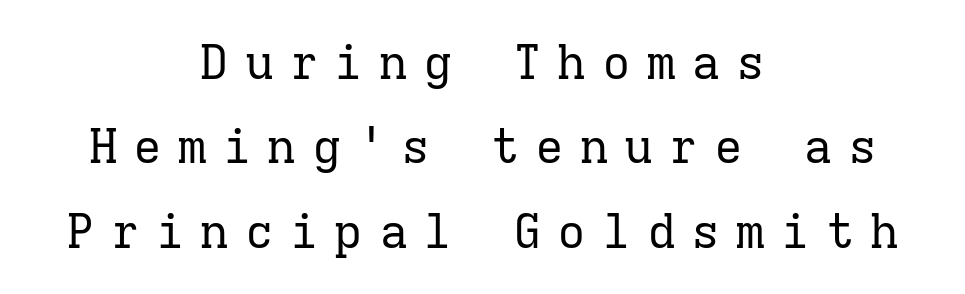
The image shows 48 px regular-weight serif type, upright, monospaced; set centered, line spacing 1.76x, unusually wide letter spacing (+0.33 em), not underlined; low stroke contrast and a medium x-height.
